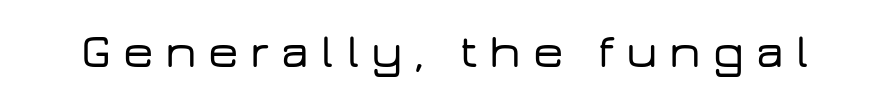
Do the characters align in a grid? No, the font is proportional. The type family on display is of the sans-serif kind. Compared with typical body copy, the letter spacing here is much looser. Clear beneath every line of the passage.
